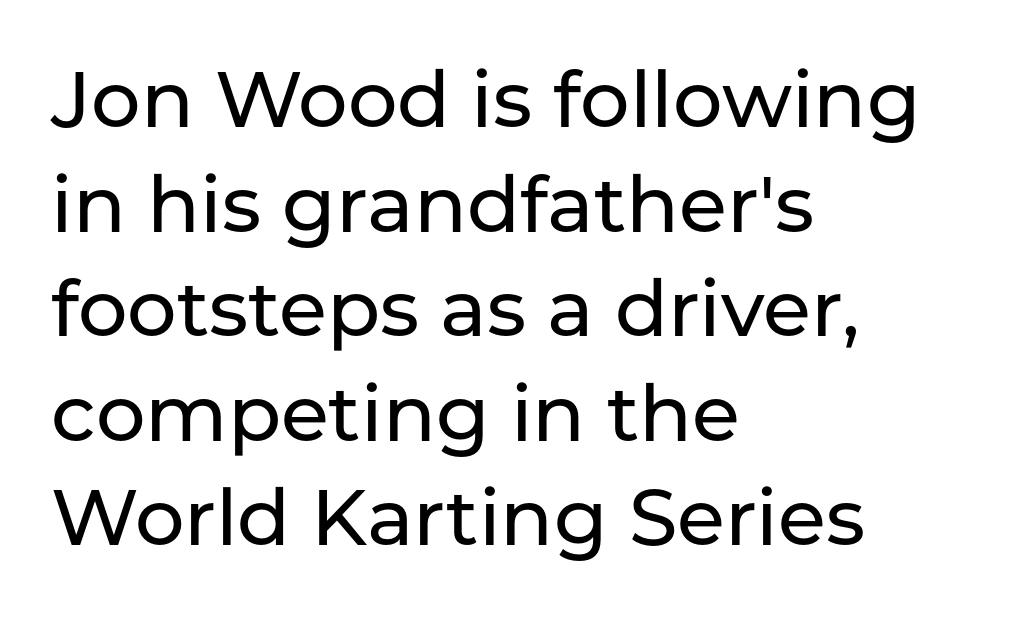
The image shows 78 px sans-serif type, upright; set left-aligned, normal line spacing (1.34x), normal letter spacing, not underlined; low stroke contrast and a medium x-height.
